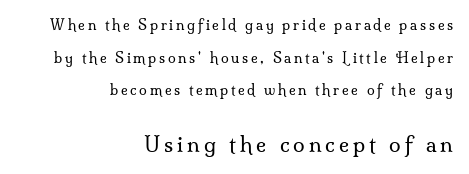
Clear beneath every line of the passage. Quick note: interline space is abundant. No italicization has been applied; the sample stays upright. Horizontal alignment here is rightward, an uncommon choice for prose. Note: smaller setting up top, larger setting below.
